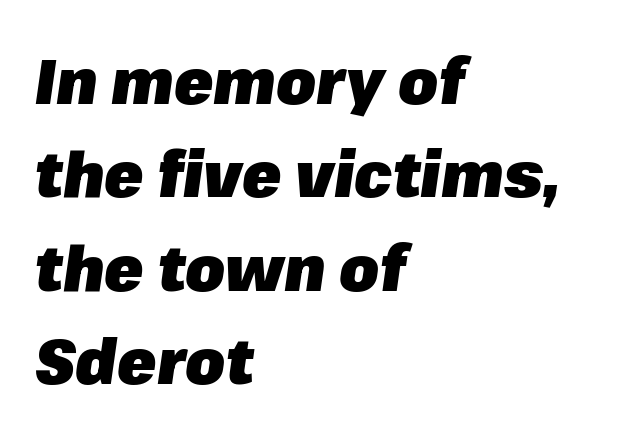
Q: Is the text bold? A: Yes.
Q: Is the text italic (slanted)? A: Yes, it leans right by about 8 degrees.
Q: Is the text underlined? A: No.
Q: How is the paragraph aligned? A: Left-aligned.
Q: Is the spacing between letters normal or unusually wide? A: Normal.
Q: Is the spacing between lines tight, normal or loose? A: Normal.
Q: Width (condensed, normal, or wide)? A: Normal.
Q: Stroke contrast? A: Low.
Q: x-height? A: Medium.
Q: Monospaced? A: No.
